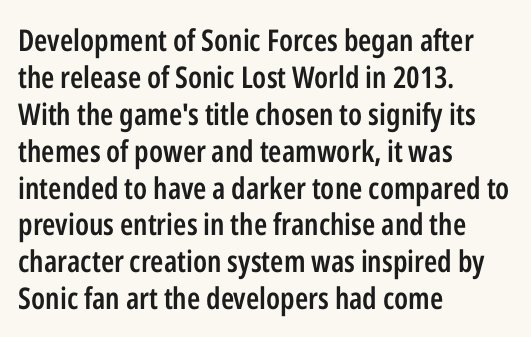
Q: Is the text bold? A: Semi-bold.
Q: Is the text italic (slanted)? A: No, it is upright.
Q: Is the typeface a serif or a sans-serif typeface? A: Sans-serif.
Q: Is the text underlined? A: No.
Q: How is the paragraph aligned? A: Left-aligned.
Q: Is the spacing between letters normal or unusually wide? A: Normal.
Q: Width (condensed, normal, or wide)? A: Condensed.
Q: Stroke contrast? A: Low.
Q: x-height? A: Medium.
Q: Monospaced? A: No.
